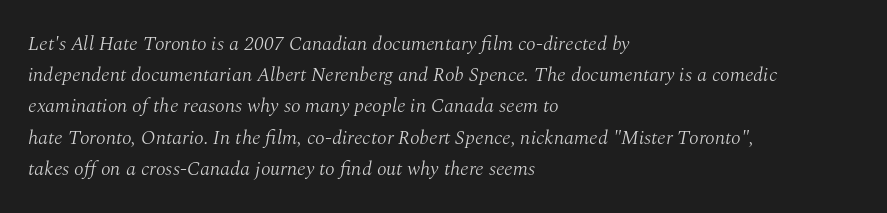
The image shows 20 px text type, italic (leaning right); set left-aligned, normal line spacing (1.56x), normal letter spacing, not underlined.
